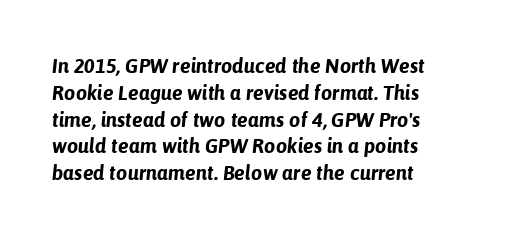
Q: Is the text bold? A: Yes.
Q: Is the text italic (slanted)? A: Yes, it leans right by about 6 degrees.
Q: Is the text underlined? A: No.
Q: How is the paragraph aligned? A: Left-aligned.
Q: Is the spacing between letters normal or unusually wide? A: Normal.
Q: Is the spacing between lines tight, normal or loose? A: Normal.
